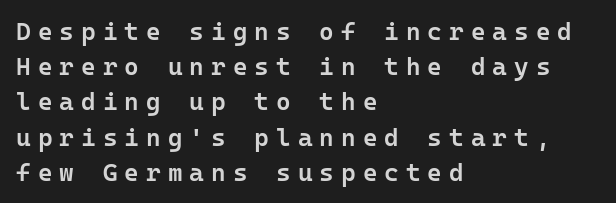
Q: Is the text bold? A: Semi-bold.
Q: Is the text italic (slanted)? A: No, it is upright.
Q: Is the text underlined? A: No.
Q: How is the paragraph aligned? A: Left-aligned.
Q: Is the spacing between letters normal or unusually wide? A: Unusually wide.
Q: Is the spacing between lines tight, normal or loose? A: Normal.
